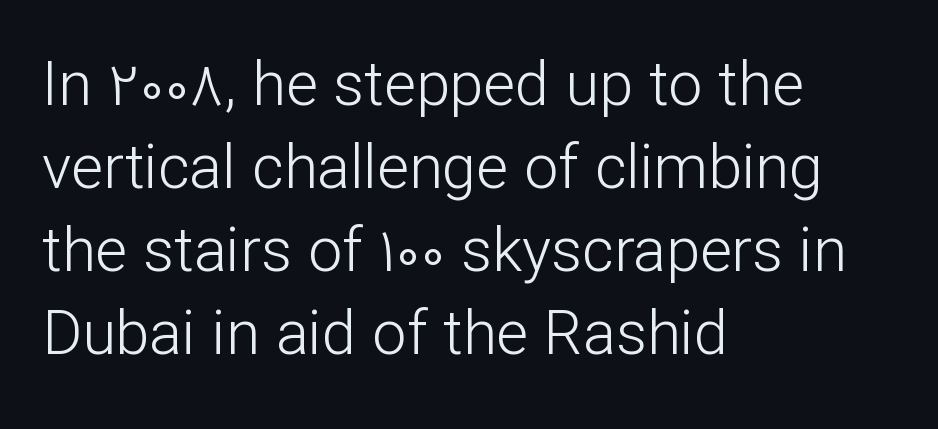
A typesetter would mark this as roman, not italic. Notice how descenders clear the ascenders below comfortably — that's standard leading. The rendering shows plain stroke endings on the letterforms — a sans-serif design. Glyph-to-glyph distance matches everyday printed text.
